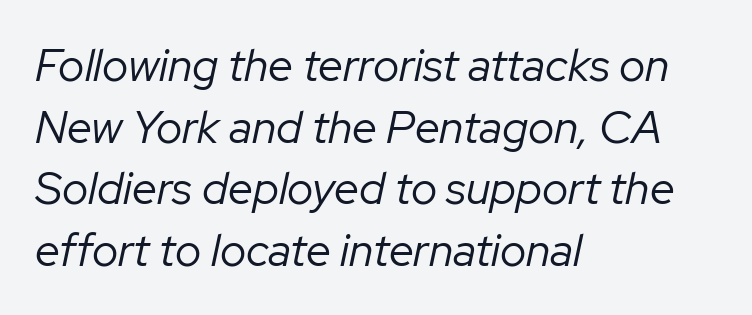
The image shows 45 px regular-weight type, italic (leaning right); set left-aligned, normal line spacing (1.37x), normal letter spacing, not underlined; low stroke contrast and a medium x-height.
